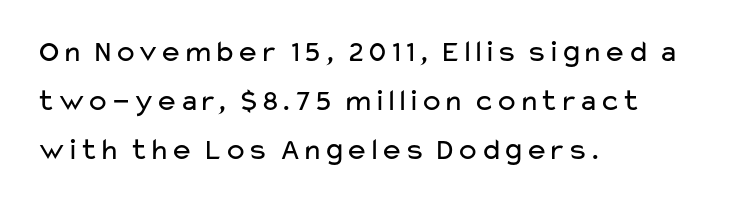
{"serif": "no", "italic": "no", "bold": "no", "weight": "regular", "width": "wide", "stroke_contrast": "low", "x_height": "medium", "monospaced": "no", "underline": "no", "align": "left", "line_spacing": "normal", "line_spacing_ratio": 1.58, "letter_spacing": "normal", "letter_spacing_em": 0.0, "glyph_px": 31}
